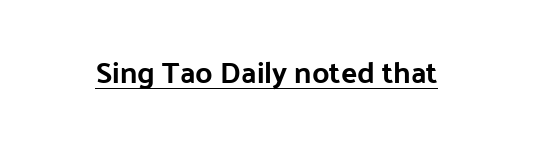
Characters remain perfectly vertical along every line. There is no visible air inserted between adjacent glyphs. Beneath each row of characters lies a ruled line. These lines are rendered in a variable-pitch font. What kind of face is this? One without serifs — a sans.
